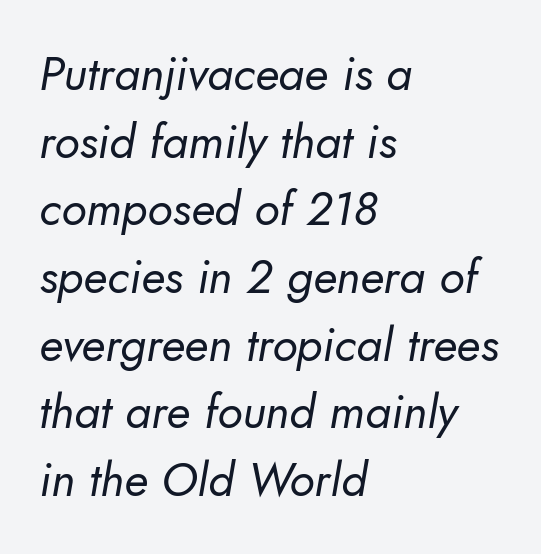
Q: Is the text bold? A: No.
Q: Is the typeface a serif or a sans-serif typeface? A: Sans-serif.
Q: Is the text underlined? A: No.
Q: How is the paragraph aligned? A: Left-aligned.
Q: Is the spacing between letters normal or unusually wide? A: Normal.
Q: Is the spacing between lines tight, normal or loose? A: Normal.
Q: Width (condensed, normal, or wide)? A: Normal.
Q: Stroke contrast? A: Low.
Q: x-height? A: Small.
Q: Monospaced? A: No.
